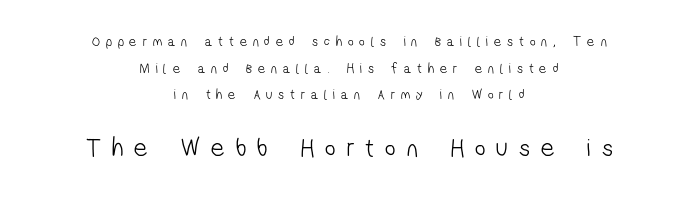
Any mark beneath the type? The region is blank. Caption: upper text group reduced, lower text group enlarged. Weight: not bold — regular or lighter. The typesetter chose a symmetrical, centered arrangement here.
